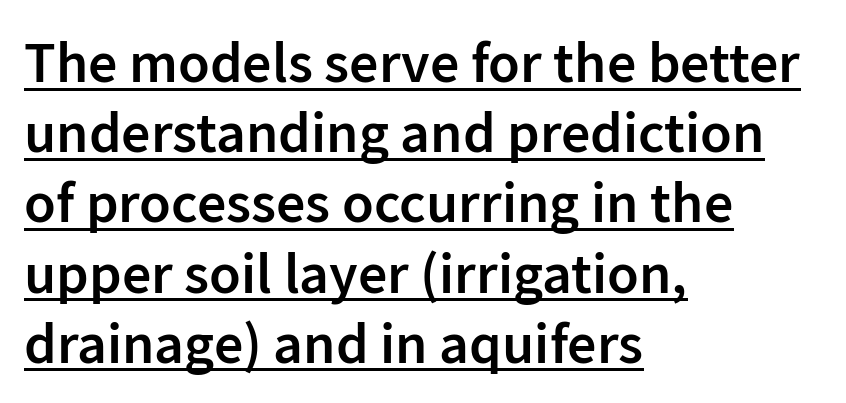
Is the type bold? Partly — it's a semibold, heavier than regular but not fully bold. The passage shown is typed in a proportional face where columns would drift. In terms of posture, this sample is upright. Short and long lines alike share a common starting point at left. The typesetter has applied underlining to the passage shown.
